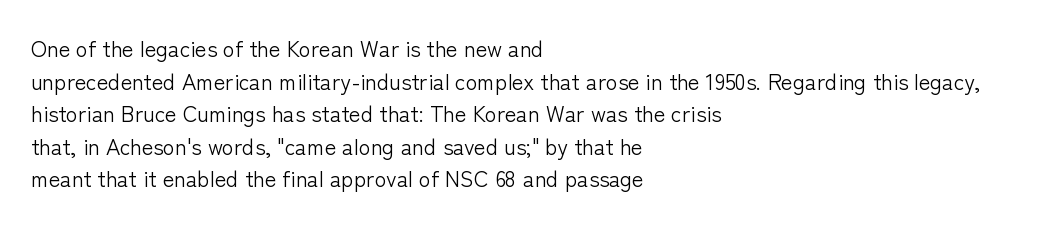
The image shows 22 px text type, upright; set left-aligned, normal line spacing (1.48x), normal letter spacing, not underlined.
